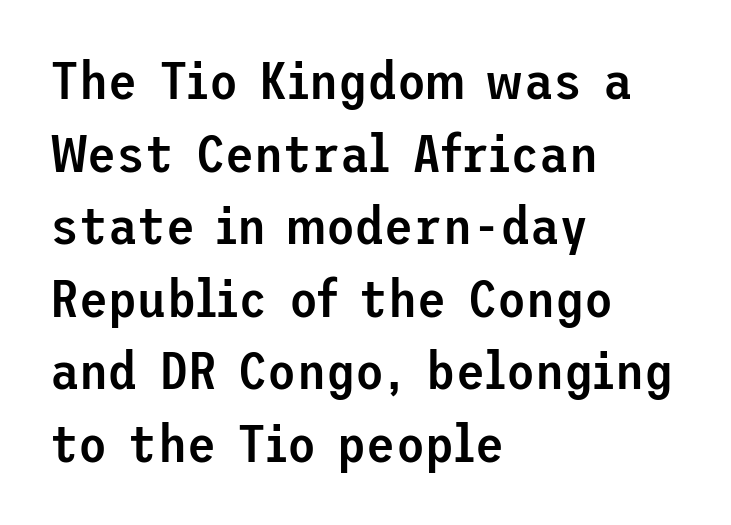
{"serif": "no", "italic": "no", "bold": "semi", "weight": "semibold", "width": "normal", "stroke_contrast": "low", "x_height": "medium", "underline": "no", "align": "left", "line_spacing": "normal", "line_spacing_ratio": 1.37, "letter_spacing": "normal", "letter_spacing_em": 0.0, "glyph_px": 53}
